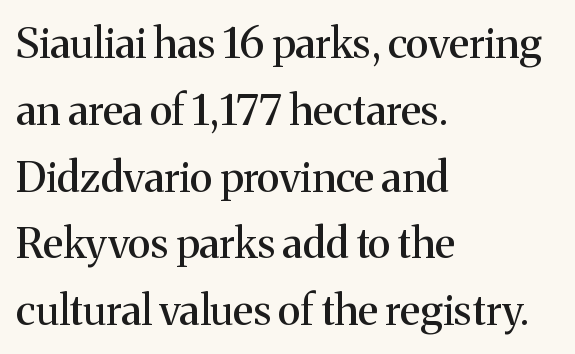
{"serif": "yes", "italic": "no", "width": "normal", "stroke_contrast": "medium", "x_height": "medium", "monospaced": "no", "underline": "no", "align": "left", "line_spacing": "normal", "line_spacing_ratio": 1.59, "letter_spacing": "normal", "letter_spacing_em": 0.0, "glyph_px": 42}
